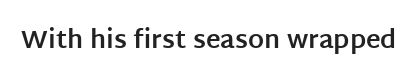
Q: Is the text bold? A: Yes.
Q: Is the text italic (slanted)? A: No, it is upright.
Q: Is the text underlined? A: No.
Q: Is the spacing between letters normal or unusually wide? A: Normal.
